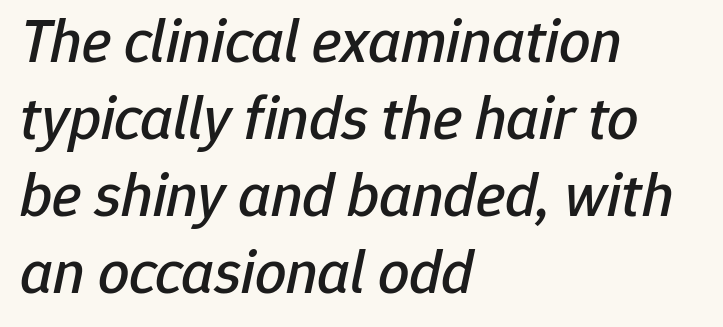
Just letters on the line, the space beneath them empty. Nobody touched the tracking dial on this one. Is the block centered? No — it sits flush against the left margin. Character widths vary here, with narrow letters taking less room than wide ones. Designer's note — italics engaged.
